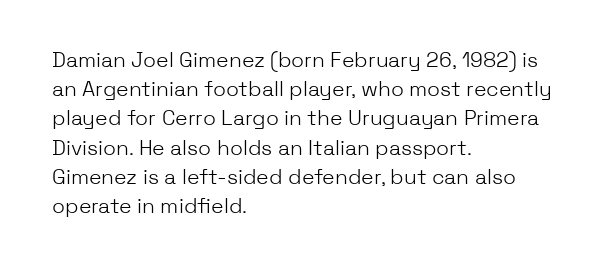
{"italic": "no", "bold": "no", "underline": "no", "align": "left", "line_spacing": "normal", "line_spacing_ratio": 1.39, "letter_spacing": "normal", "letter_spacing_em": 0.0, "glyph_px": 21}
